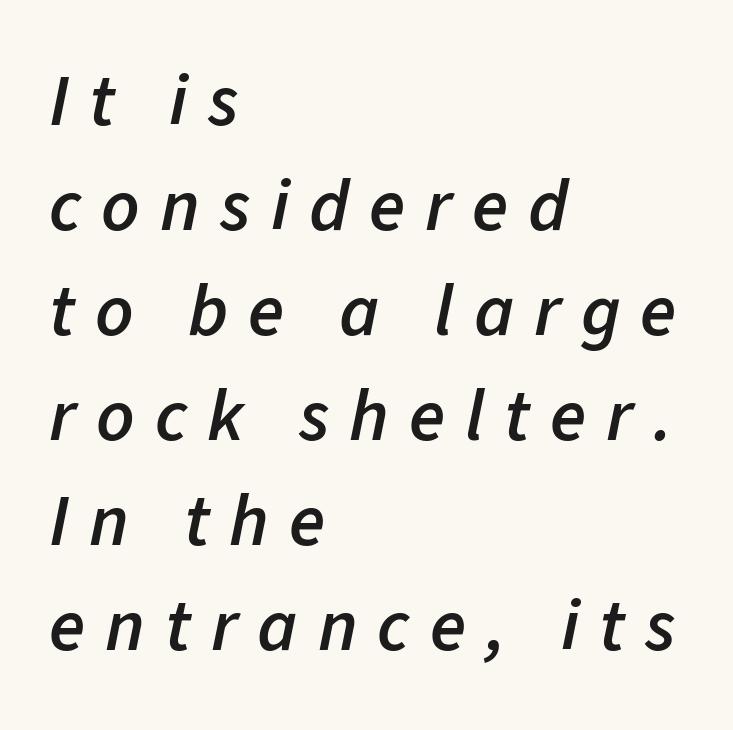
{"italic": "yes", "lean": "right", "slant_degrees": 11, "bold": "semi", "weight": "semibold", "width": "normal", "stroke_contrast": "low", "x_height": "medium", "monospaced": "no", "underline": "no", "align": "left", "line_spacing": "normal", "line_spacing_ratio": 1.42, "letter_spacing": "wide", "letter_spacing_em": 0.27, "glyph_px": 74}
